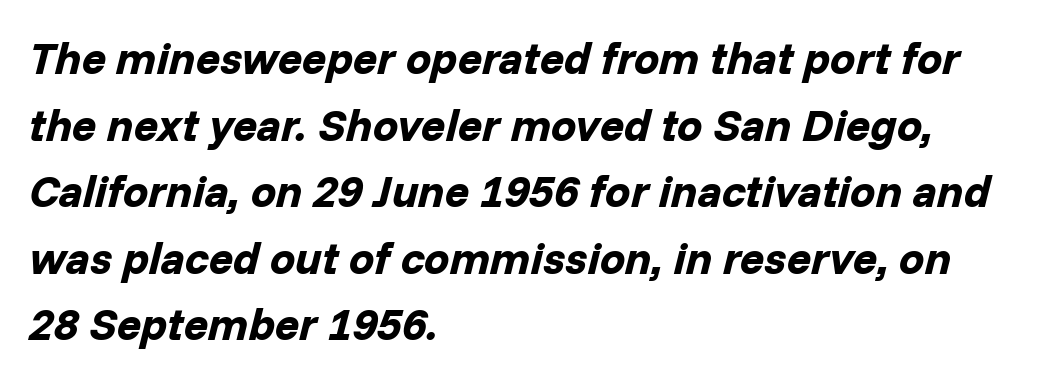
{"italic": "yes", "lean": "right", "slant_degrees": 14, "bold": "yes", "weight": "bold", "width": "normal", "stroke_contrast": "low", "x_height": "medium", "monospaced": "no", "underline": "no", "align": "left", "line_spacing": "normal", "line_spacing_ratio": 1.48, "letter_spacing": "normal", "letter_spacing_em": 0.0, "glyph_px": 45}
